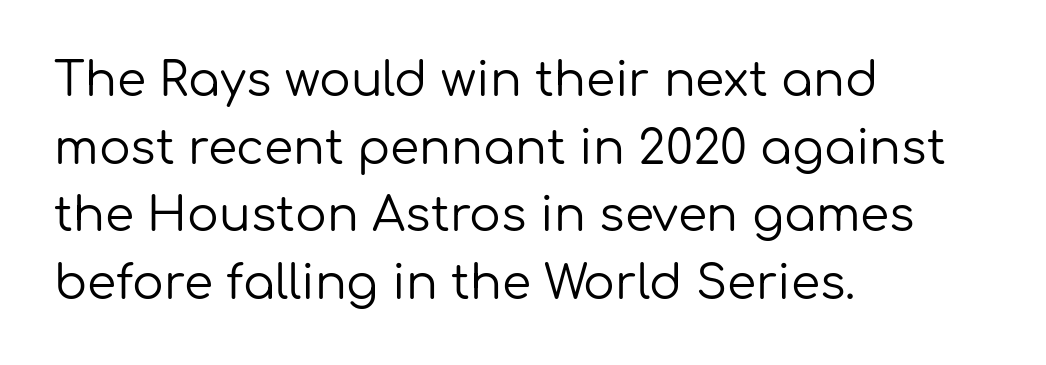
The image shows 47 px regular-weight sans-serif type, upright; set left-aligned, normal line spacing (1.44x), normal letter spacing, not underlined; low stroke contrast and a medium x-height.
